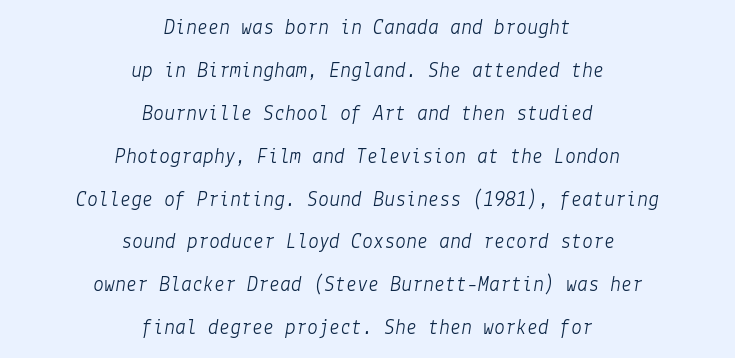
{"italic": "yes", "lean": "right", "slant_degrees": 9, "bold": "no", "underline": "no", "align": "center", "line_spacing": "loose", "line_spacing_ratio": 1.95, "letter_spacing": "normal", "letter_spacing_em": 0.0, "glyph_px": 22}
